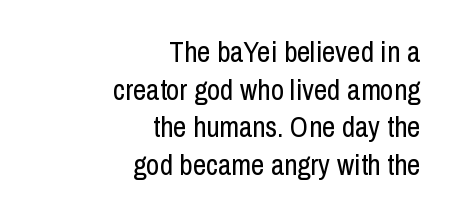
Q: Is the text bold? A: No.
Q: Is the text italic (slanted)? A: No, it is upright.
Q: Is the typeface a serif or a sans-serif typeface? A: Sans-serif.
Q: Is the text underlined? A: No.
Q: How is the paragraph aligned? A: Right-aligned.
Q: Is the spacing between letters normal or unusually wide? A: Normal.
Q: Is the spacing between lines tight, normal or loose? A: Normal.
Q: Width (condensed, normal, or wide)? A: Condensed.
Q: Stroke contrast? A: Low.
Q: x-height? A: Medium.
Q: Monospaced? A: No.
